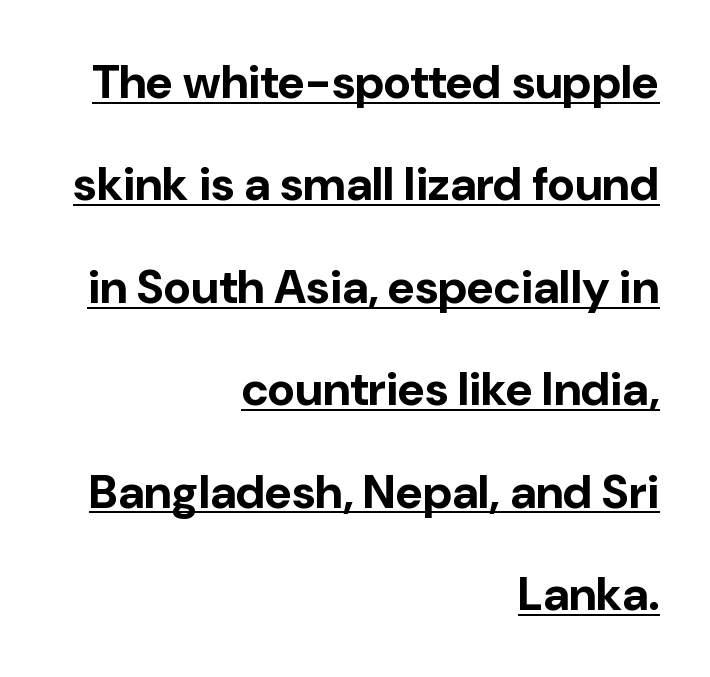
{"serif": "no", "italic": "no", "bold": "yes", "weight": "bold", "width": "normal", "stroke_contrast": "low", "x_height": "medium", "monospaced": "no", "underline": "yes", "align": "right", "line_spacing": "loose", "line_spacing_ratio": 2.18, "letter_spacing": "normal", "letter_spacing_em": 0.0, "glyph_px": 47}
